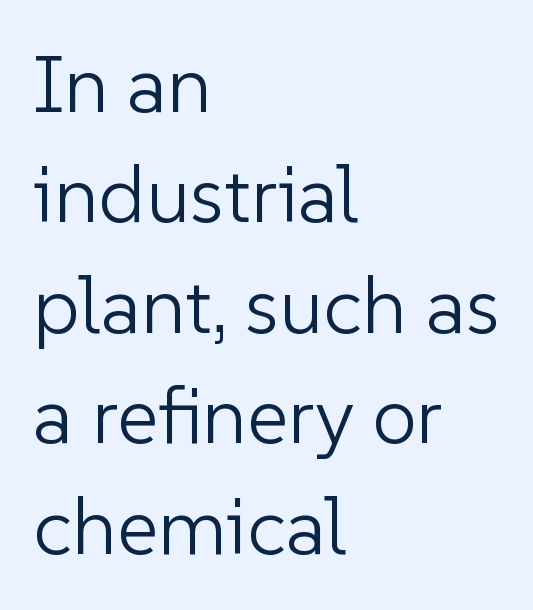
The image shows 80 px light sans-serif type, upright; set left-aligned, normal line spacing (1.38x), normal letter spacing, not underlined; low stroke contrast and a medium x-height.
